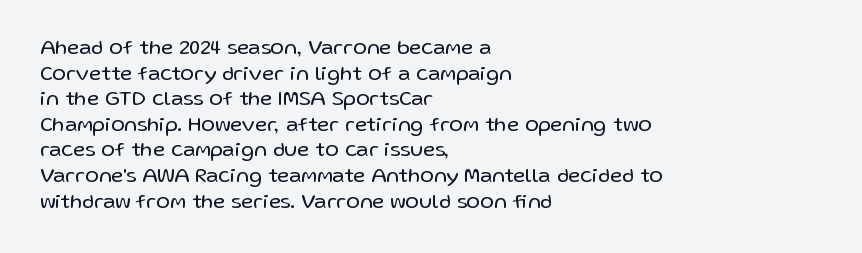
{"italic": "no", "bold": "no", "underline": "no", "align": "left", "line_spacing_ratio": 1.22, "letter_spacing": "normal", "letter_spacing_em": 0.0, "glyph_px": 21}
